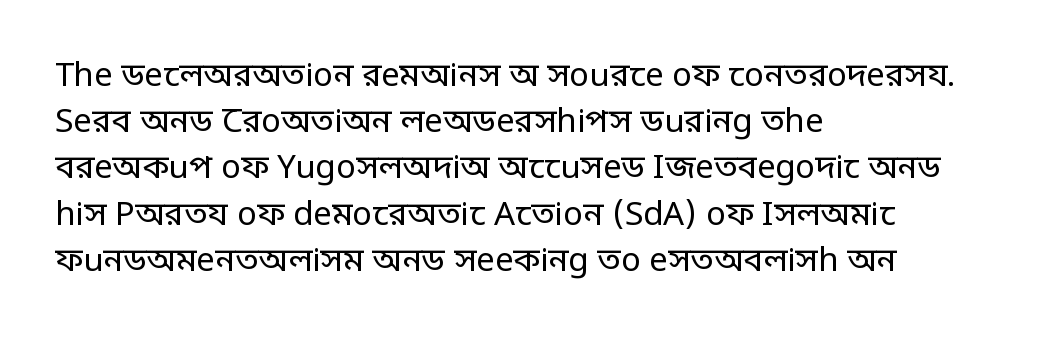
These lines are set flush left with a ragged right edge. Letterform terminals end flat and unadorned throughout the passage. A typesetter would call this proportional, since set widths differ per character. No letter is thick-stroked: the sample isn't bold.
